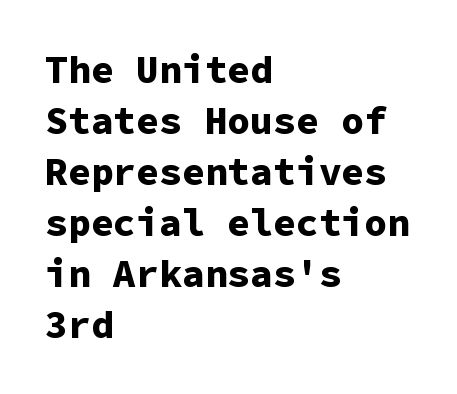
The image shows 38 px bold sans-serif type, upright, monospaced; set left-aligned, normal line spacing (1.34x), normal letter spacing, not underlined; low stroke contrast and a medium x-height.
